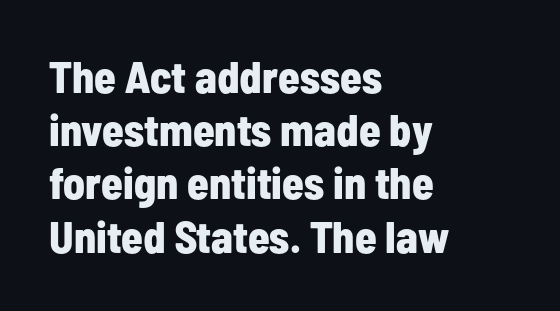
Typographic density is high because the face is bold. In terms of letterform style, serifs are entirely absent. You could not count columns in this text — the font is proportionally spaced. This sample uses an upright cut, with every glyph sitting square on the baseline. Teacher's note: observe the even left margin — that is flush-left alignment. Short note: letters normally spaced.
